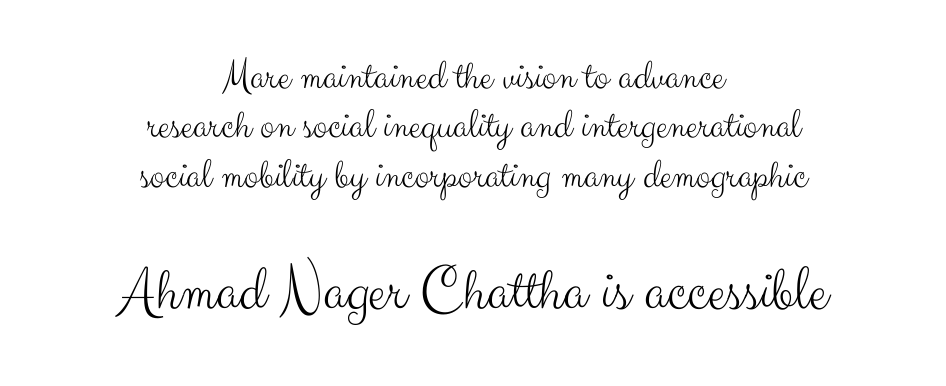
The font family rendered here belongs to the sans-serif group. The lines are quadded center. Note the varied advance widths — an 'i' is clearly narrower than an 'm'.
